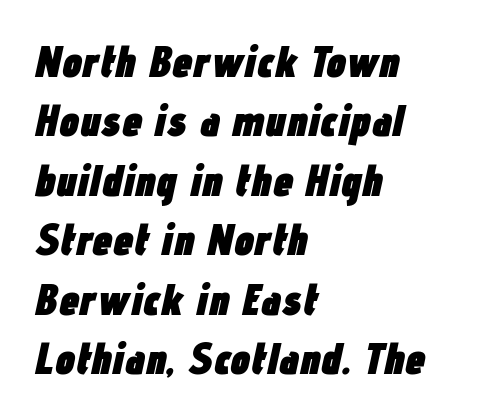
Q: Is the text bold? A: Yes.
Q: Is the text italic (slanted)? A: Yes, it leans right by about 12 degrees.
Q: Is the text underlined? A: No.
Q: How is the paragraph aligned? A: Left-aligned.
Q: Is the spacing between letters normal or unusually wide? A: Normal.
Q: Is the spacing between lines tight, normal or loose? A: Normal.
Q: Width (condensed, normal, or wide)? A: Condensed.
Q: Stroke contrast? A: Low.
Q: x-height? A: Medium.
Q: Monospaced? A: No.
